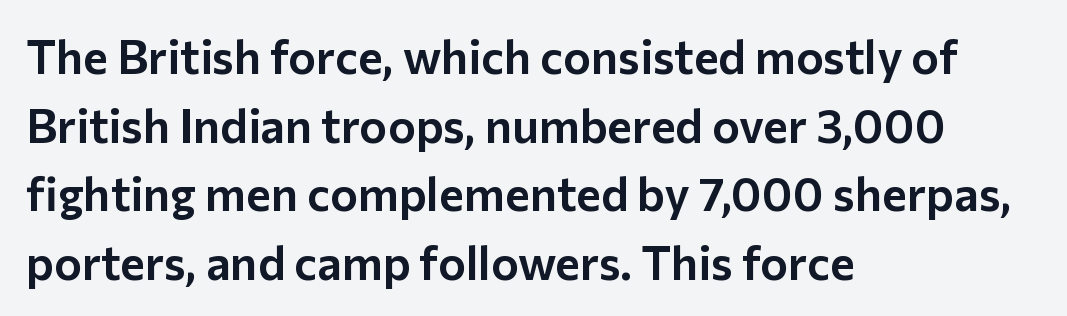
A typesetter would label this face a sans. Check under the words: just untouched page. Look at the tracking — it's just the regular setting, nothing added. You could not count columns in this text — the font is proportionally spaced. You can tell it's not italic because the verticals are truly vertical.
